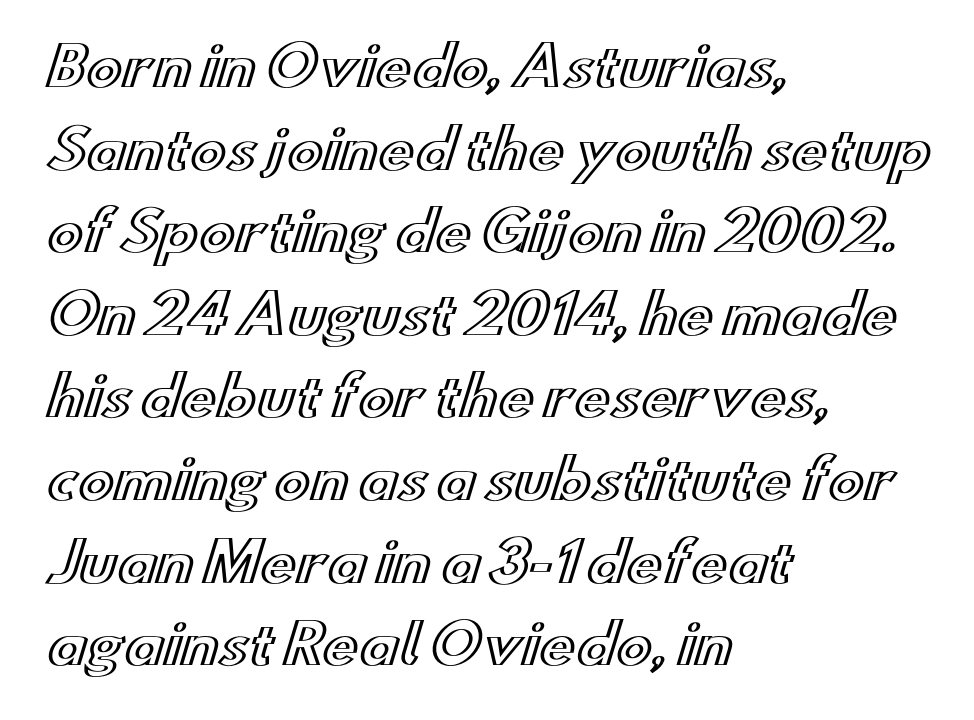
The image shows 54 px wide type; set left-aligned, normal line spacing (1.53x), normal letter spacing, not underlined; a small x-height.
